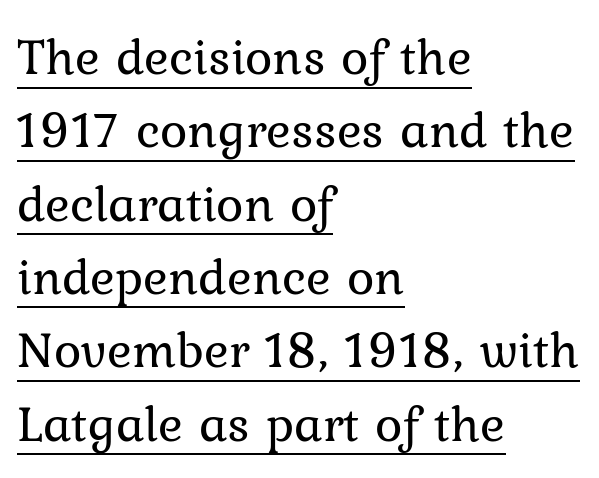
The image shows 52 px regular-weight serif type, upright; set left-aligned, normal line spacing (1.41x), normal letter spacing, underlined; low stroke contrast and a medium x-height.
